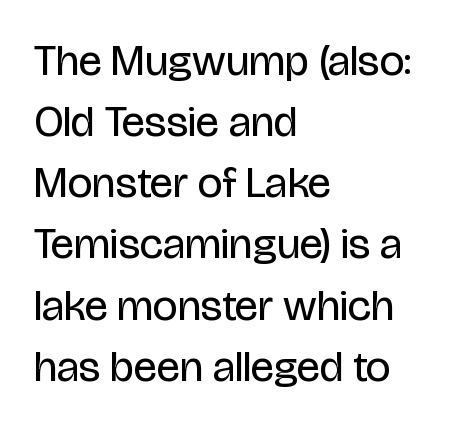
{"serif": "no", "italic": "no", "bold": "no", "weight": "regular", "width": "condensed", "stroke_contrast": "low", "x_height": "large", "monospaced": "no", "underline": "no", "align": "left", "line_spacing": "normal", "line_spacing_ratio": 1.39, "letter_spacing": "normal", "letter_spacing_em": 0.0, "glyph_px": 44}
